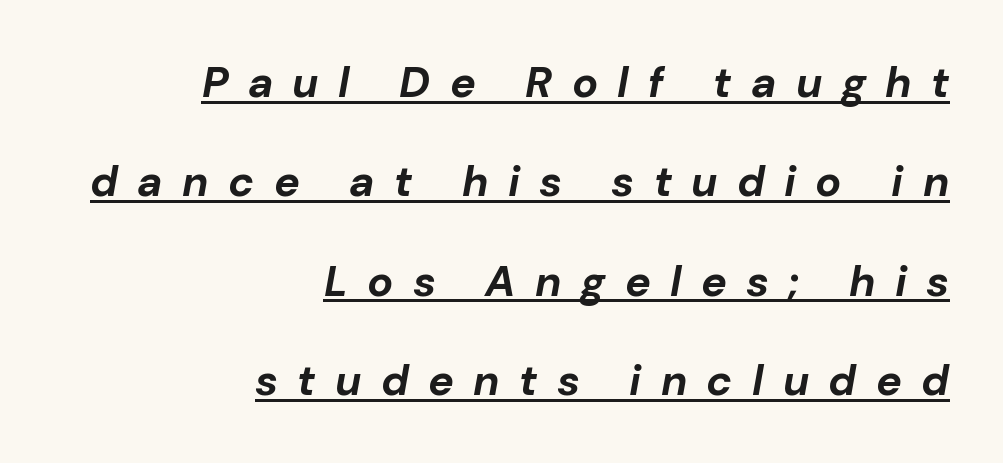
The image shows 43 px bold type, italic (leaning right); set right-aligned, loose line spacing (2.31x), unusually wide letter spacing (+0.45 em), underlined; low stroke contrast and a medium x-height.
